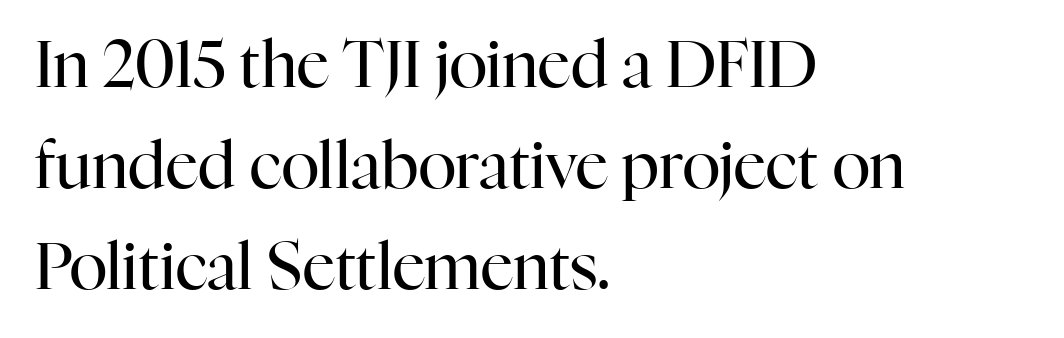
Q: Is the text bold? A: No.
Q: Is the text italic (slanted)? A: No, it is upright.
Q: Is the typeface a serif or a sans-serif typeface? A: Serif.
Q: Is the text underlined? A: No.
Q: How is the paragraph aligned? A: Left-aligned.
Q: Is the spacing between letters normal or unusually wide? A: Normal.
Q: Is the spacing between lines tight, normal or loose? A: Normal.
Q: Width (condensed, normal, or wide)? A: Normal.
Q: Stroke contrast? A: High.
Q: x-height? A: Medium.
Q: Monospaced? A: No.
